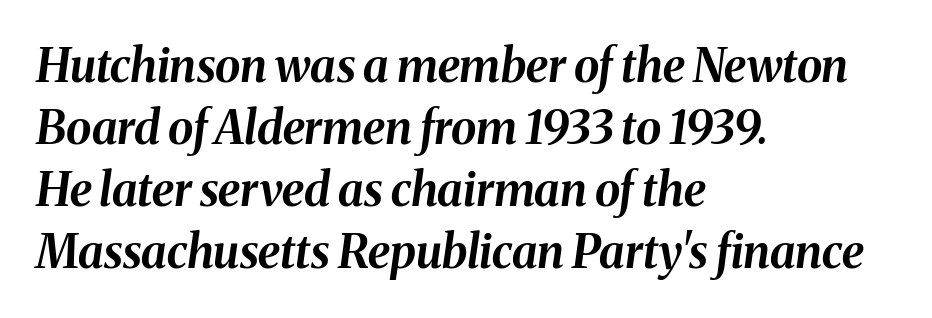
One glance says typical: line gaps are just what's usual. Typesetter's note: full bold, strokes at maximum text heaviness. Check under the words: just untouched page. The lines in this sample share a left origin and differ only in where they stop. Characters follow at the spacing the type designer built in.
